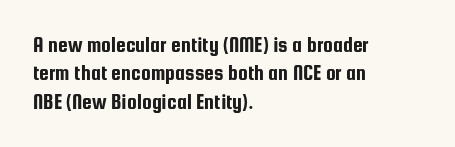
Q: Is the text italic (slanted)? A: No, it is upright.
Q: Is the text underlined? A: No.
Q: How is the paragraph aligned? A: Left-aligned.
Q: Is the spacing between letters normal or unusually wide? A: Normal.
Q: Is the spacing between lines tight, normal or loose? A: Normal.
